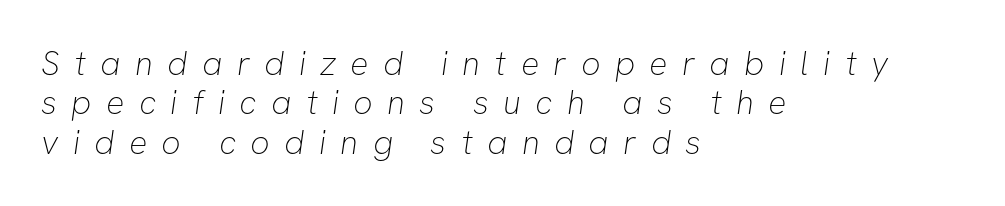
{"serif": "no", "bold": "no", "weight": "thin", "width": "normal", "stroke_contrast": "low", "x_height": "medium", "monospaced": "no", "underline": "no", "align": "left", "line_spacing_ratio": 1.16, "letter_spacing": "wide", "letter_spacing_em": 0.42, "glyph_px": 34}
